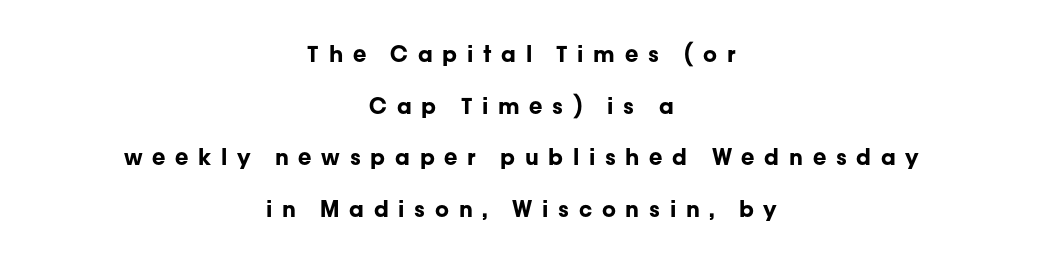
The paragraph shown floats in the horizontal middle. The strokes are fattened all the way to bold. Characters remain perfectly vertical along every line. The line texture is sparse and dotted thanks to wide tracking.
